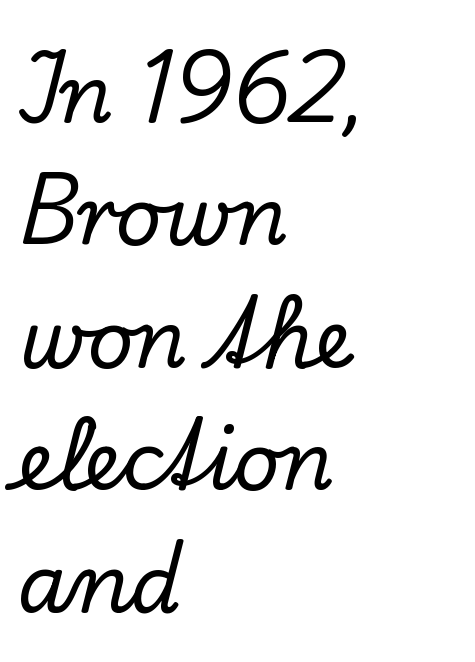
Q: Is the text italic (slanted)? A: Yes.
Q: Is the typeface a serif or a sans-serif typeface? A: Serif.
Q: Is the text underlined? A: No.
Q: How is the paragraph aligned? A: Left-aligned.
Q: Is the spacing between letters normal or unusually wide? A: Normal.
Q: Is the spacing between lines tight, normal or loose? A: Normal.
Q: Width (condensed, normal, or wide)? A: Normal.
Q: Stroke contrast? A: Low.
Q: x-height? A: Small.
Q: Monospaced? A: No.
